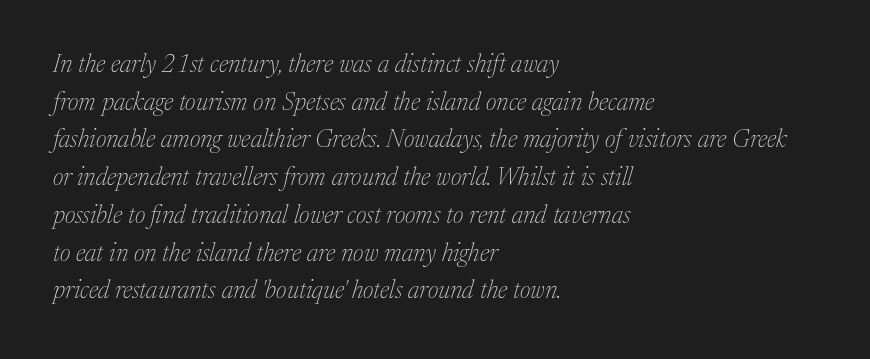
The passage shown leans; its letterforms are oblique. This rendering features lettering with no underline. Does the copy run flush right? No — it runs flush left. Here the glyphs are tracked normally, forming tight word shapes.
